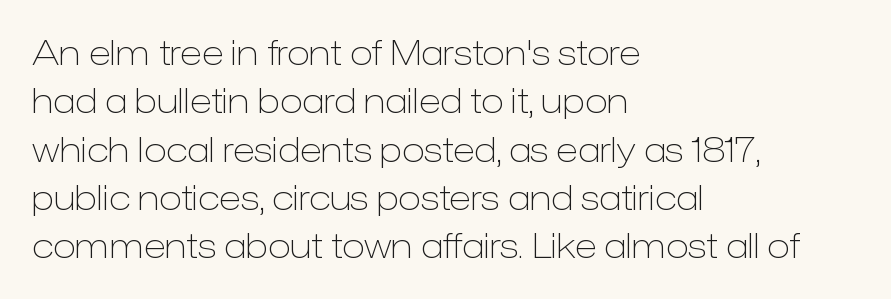
Q: Is the text bold? A: No.
Q: Is the text italic (slanted)? A: No, it is upright.
Q: Is the typeface a serif or a sans-serif typeface? A: Sans-serif.
Q: Is the text underlined? A: No.
Q: How is the paragraph aligned? A: Left-aligned.
Q: Is the spacing between letters normal or unusually wide? A: Normal.
Q: Is the spacing between lines tight, normal or loose? A: Normal.
Q: Width (condensed, normal, or wide)? A: Normal.
Q: Stroke contrast? A: Low.
Q: x-height? A: Medium.
Q: Monospaced? A: No.
